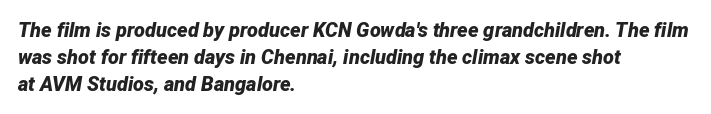
{"italic": "yes", "lean": "right", "slant_degrees": 12, "bold": "yes", "underline": "no", "align": "left", "line_spacing": "normal", "line_spacing_ratio": 1.35, "letter_spacing": "normal", "letter_spacing_em": 0.0, "glyph_px": 20}
